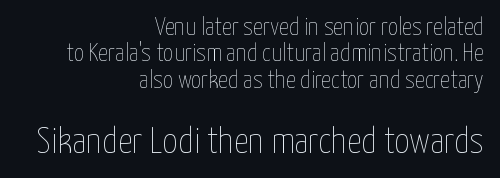
Closely set lines give the paragraph a compact silhouette. The passage shown is typed in a proportional face where columns would drift. Style check: upright. The typeface has the unassuming heft of standard copy or less. A flush-right, rag-left setting is used for this passage. Scale increases going downward across the two blocks.
